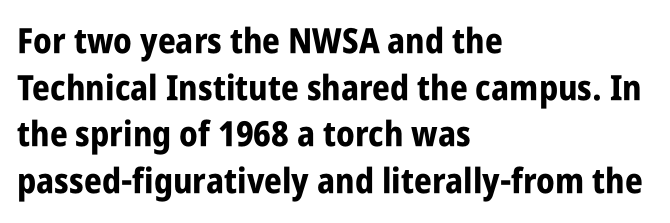
Unlike a traditional serif, this face leaves its strokes unadorned. The line-height multiplier appears to be the usual default. Glyph-to-glyph distance matches everyday printed text. Nobody drew a line under any word here.
